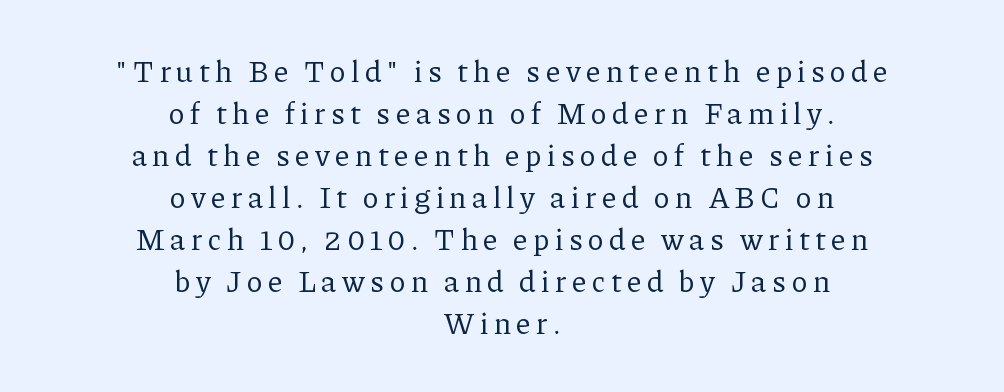
{"serif": "yes", "italic": "no", "bold": "no", "weight": "regular", "width": "normal", "stroke_contrast": "low", "x_height": "medium", "monospaced": "no", "underline": "no", "align": "center", "line_spacing": "normal", "line_spacing_ratio": 1.4, "glyph_px": 30}
